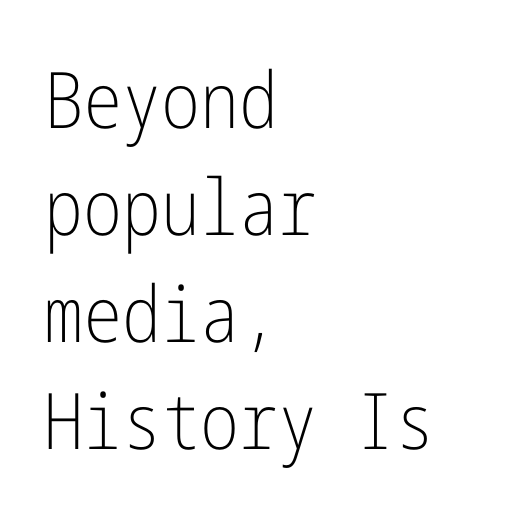
The strokes carry an ordinary text weight at most. Descenders are the only things crossing below the line. Horizontally, the lines are justified to the leading edge only. The letters stand straight up with perfectly vertical stems. The leading is moderate, giving the passage an even texture. Typographically, this falls in the sans-serif category.
